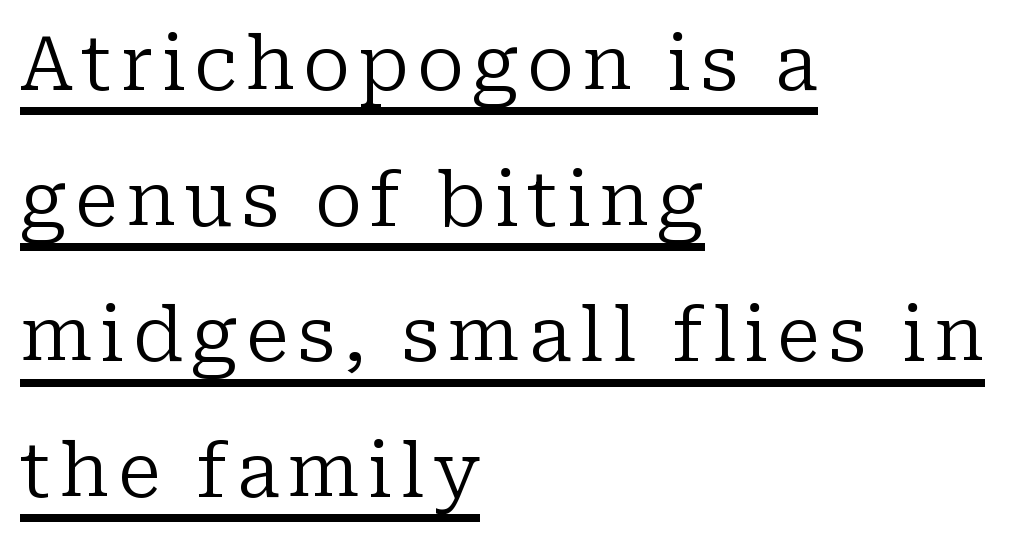
This reads as an unemphasized weight, regular at the heaviest. Varying glyph widths throughout — classic text-font behaviour. To sum up the face: it has serifs. These lines were composed using upright roman letters.
